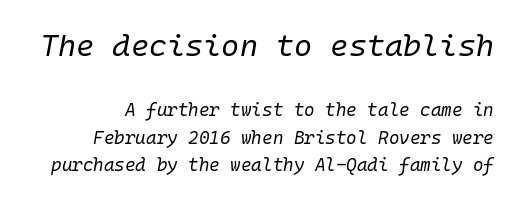
{"italic": "yes", "lean": "right", "slant_degrees": 10, "bold": "no", "weight": "regular", "width": "normal", "stroke_contrast": "low", "x_height": "medium", "monospaced": "yes", "underline": "no", "line_spacing": "normal", "line_spacing_ratio": 1.53, "letter_spacing": "normal", "letter_spacing_em": 0.0, "larger_block": "first", "size_ratio": 1.72, "glyph_px": 31}
